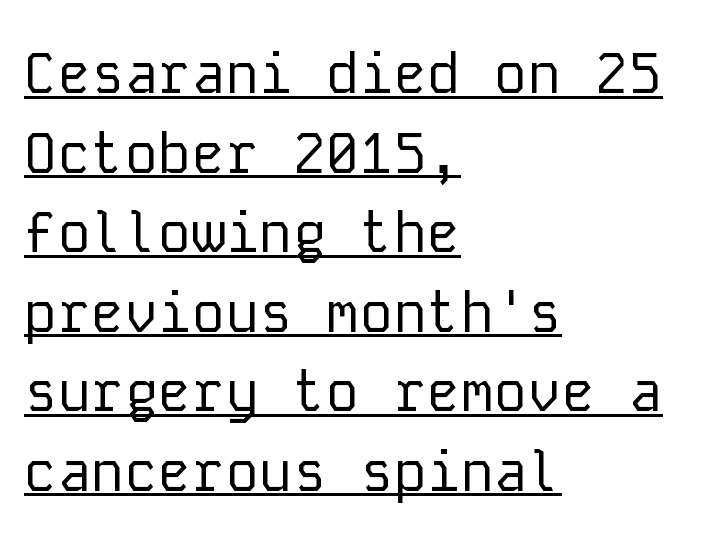
The image shows 56 px regular-weight sans-serif type, upright, monospaced; set left-aligned, normal line spacing (1.42x), normal letter spacing, underlined; low stroke contrast and a medium x-height.
